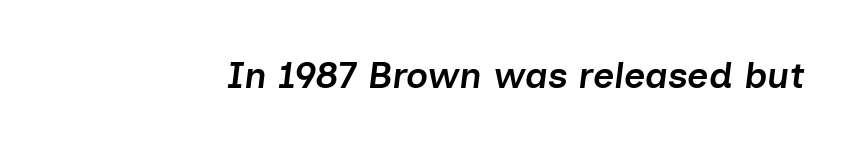
Q: Is the text bold? A: Semi-bold.
Q: Is the text italic (slanted)? A: Yes, it leans right by about 7 degrees.
Q: Is the text underlined? A: No.
Q: Is the spacing between letters normal or unusually wide? A: Normal.
Q: Width (condensed, normal, or wide)? A: Normal.
Q: Stroke contrast? A: Low.
Q: x-height? A: Medium.
Q: Monospaced? A: No.
